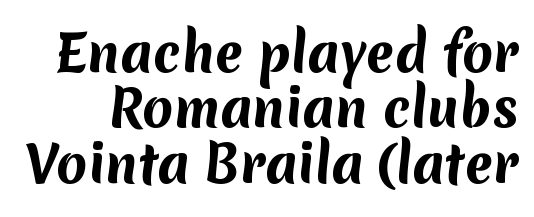
The image shows 50 px bold sans-serif type; set tight line spacing (1.11x), normal letter spacing, not underlined; medium stroke contrast and a medium x-height.
